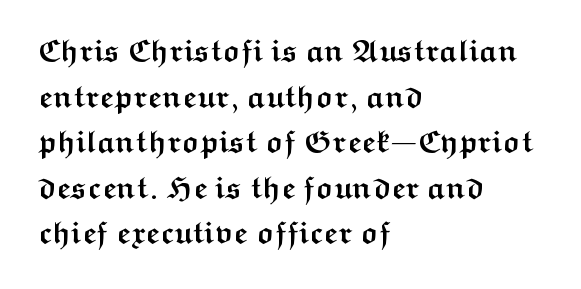
{"serif": "no", "italic": "no", "bold": "yes", "weight": "semibold", "width": "wide", "stroke_contrast": "medium", "x_height": "medium", "monospaced": "no", "underline": "no", "align": "left", "line_spacing": "normal", "line_spacing_ratio": 1.47, "letter_spacing": "normal", "letter_spacing_em": 0.0, "glyph_px": 31}
